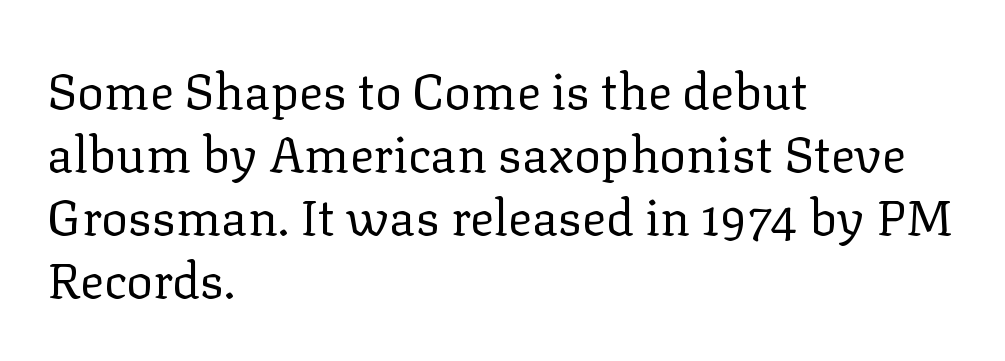
Q: Is the text bold? A: No.
Q: Is the text italic (slanted)? A: No, it is upright.
Q: Is the typeface a serif or a sans-serif typeface? A: Serif.
Q: Is the text underlined? A: No.
Q: How is the paragraph aligned? A: Left-aligned.
Q: Is the spacing between letters normal or unusually wide? A: Normal.
Q: Is the spacing between lines tight, normal or loose? A: Normal.
Q: Width (condensed, normal, or wide)? A: Normal.
Q: Stroke contrast? A: Low.
Q: x-height? A: Medium.
Q: Monospaced? A: No.
